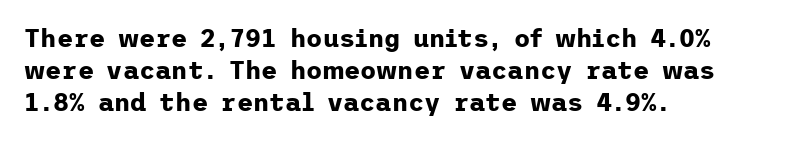
The image shows 25 px bold type, upright; set left-aligned, normal line spacing (1.29x), normal letter spacing, not underlined.
